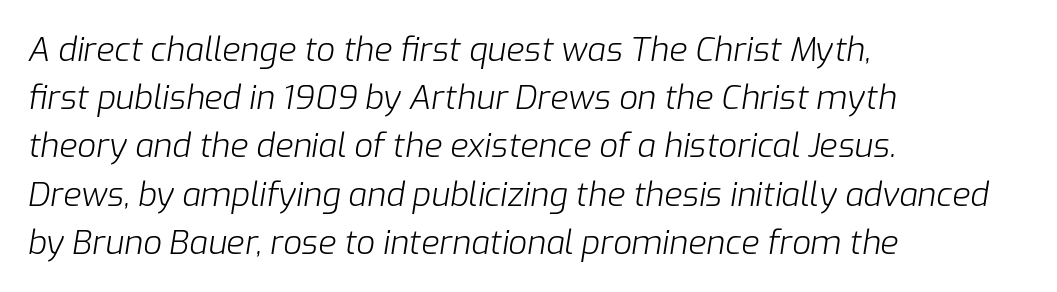
Nobody touched the tracking dial on this one. Interline gaps are of average width in this sample. The passage shown is typed in a proportional face where columns would drift. Quick note: underline off. The face looks like a standard text weight, possibly lighter. Caption: multi-line text, flush left, ragged right.
